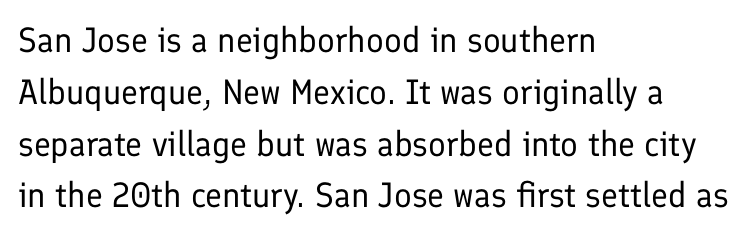
The image shows 35 px regular-weight sans-serif type, upright; set left-aligned, normal line spacing (1.48x), normal letter spacing, not underlined; low stroke contrast and a medium x-height.
